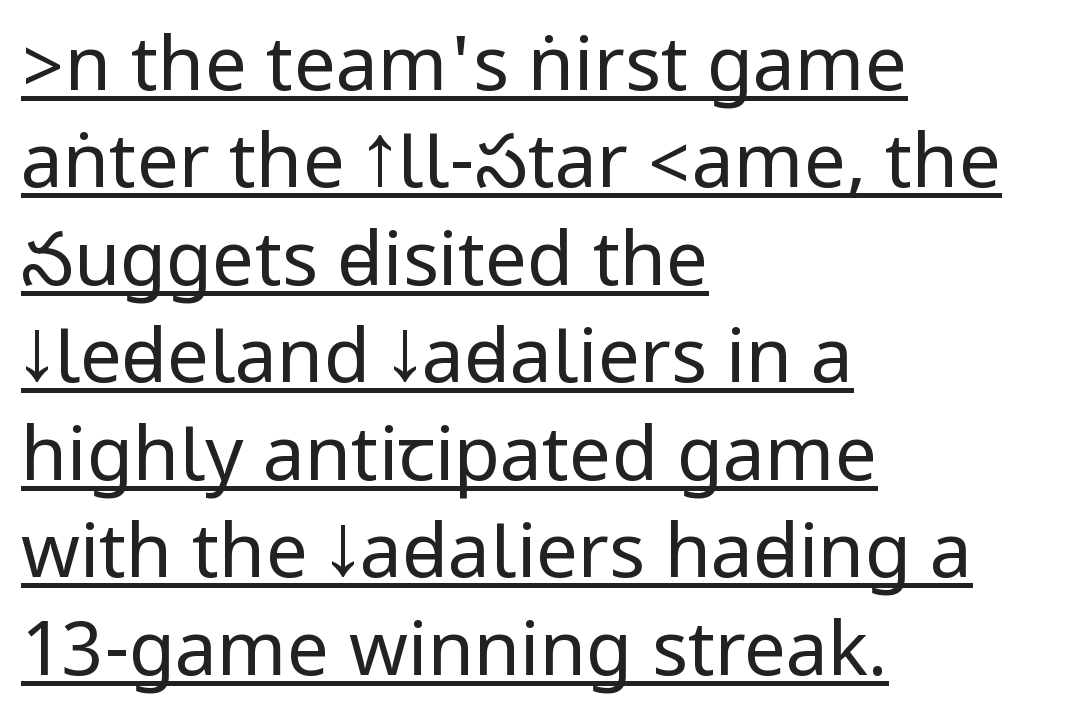
The image shows 75 px regular-weight, condensed sans-serif type, upright; set left-aligned, normal line spacing (1.3x), normal letter spacing, underlined; low stroke contrast.
